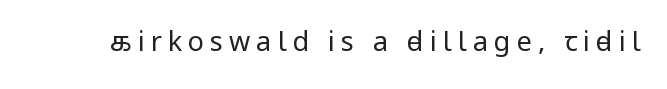
{"italic": "no", "bold": "no", "underline": "no", "letter_spacing": "wide", "letter_spacing_em": 0.22, "glyph_px": 27}
